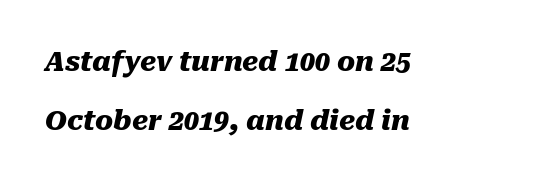
{"italic": "yes", "lean": "right", "slant_degrees": 10, "bold": "yes", "underline": "no", "align": "left", "line_spacing": "loose", "line_spacing_ratio": 2.19, "letter_spacing": "normal", "letter_spacing_em": 0.0, "glyph_px": 27}
